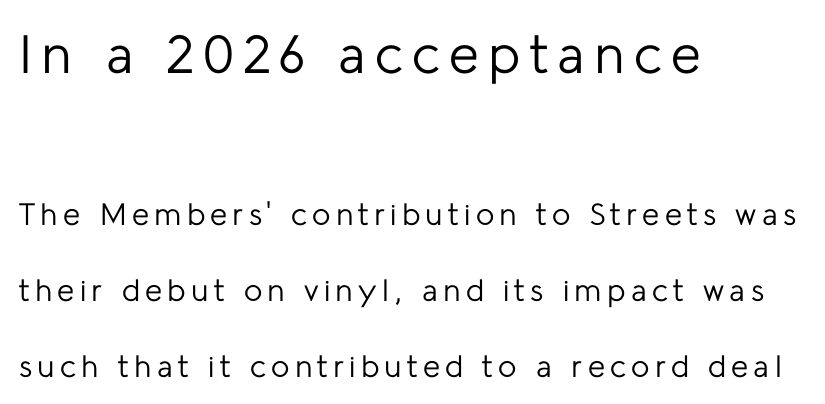
{"serif": "no", "italic": "no", "bold": "no", "weight": "regular", "width": "normal", "stroke_contrast": "low", "x_height": "medium", "monospaced": "no", "underline": "no", "align": "left", "line_spacing": "loose", "line_spacing_ratio": 2.45, "larger_block": "first", "size_ratio": 1.74, "glyph_px": 54}
